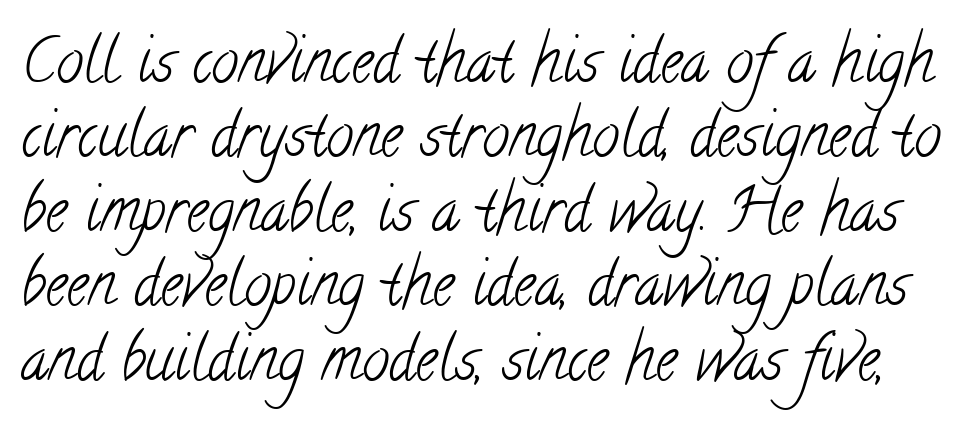
The image shows 61 px light, condensed type; set line spacing 1.22x, normal letter spacing, not underlined; low stroke contrast and a small x-height.
